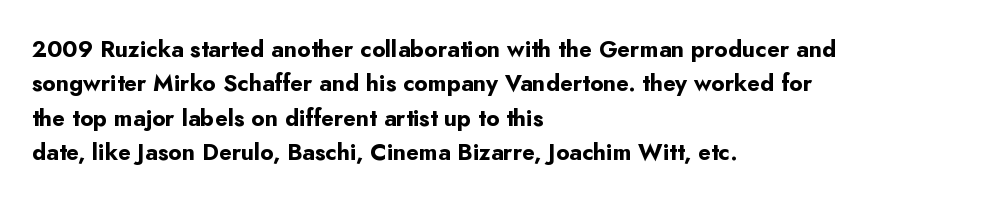
Q: Is the text bold? A: Yes.
Q: Is the text italic (slanted)? A: No, it is upright.
Q: Is the text underlined? A: No.
Q: How is the paragraph aligned? A: Left-aligned.
Q: Is the spacing between letters normal or unusually wide? A: Normal.
Q: Is the spacing between lines tight, normal or loose? A: Normal.
